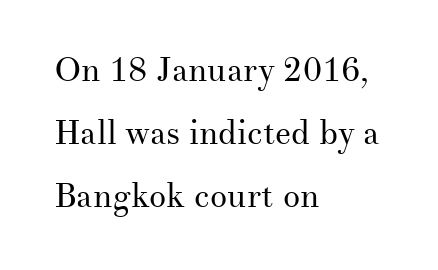
{"serif": "yes", "italic": "no", "bold": "no", "weight": "regular", "width": "normal", "stroke_contrast": "medium", "x_height": "small", "monospaced": "no", "underline": "no", "align": "left", "line_spacing_ratio": 1.86, "letter_spacing": "normal", "letter_spacing_em": 0.0, "glyph_px": 34}
